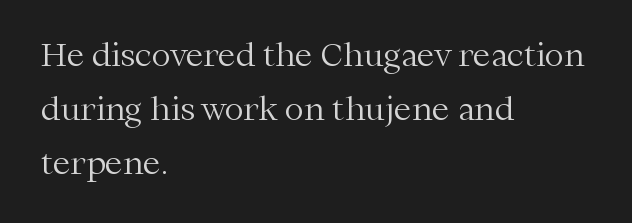
Q: Is the text bold? A: No.
Q: Is the text italic (slanted)? A: No, it is upright.
Q: Is the typeface a serif or a sans-serif typeface? A: Serif.
Q: Is the text underlined? A: No.
Q: How is the paragraph aligned? A: Left-aligned.
Q: Is the spacing between letters normal or unusually wide? A: Normal.
Q: Is the spacing between lines tight, normal or loose? A: Normal.
Q: Width (condensed, normal, or wide)? A: Normal.
Q: Stroke contrast? A: Medium.
Q: x-height? A: Medium.
Q: Monospaced? A: No.
